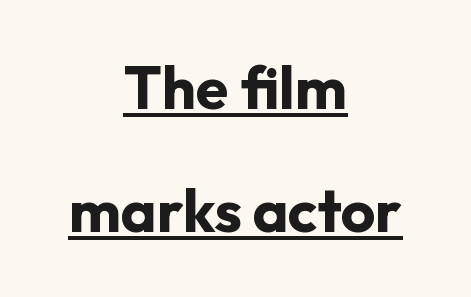
Q: Is the text bold? A: Yes.
Q: Is the text italic (slanted)? A: No, it is upright.
Q: Is the typeface a serif or a sans-serif typeface? A: Sans-serif.
Q: Is the text underlined? A: Yes.
Q: How is the paragraph aligned? A: Centered.
Q: Is the spacing between letters normal or unusually wide? A: Normal.
Q: Is the spacing between lines tight, normal or loose? A: Loose.
Q: Width (condensed, normal, or wide)? A: Normal.
Q: Stroke contrast? A: Low.
Q: x-height? A: Medium.
Q: Monospaced? A: No.
